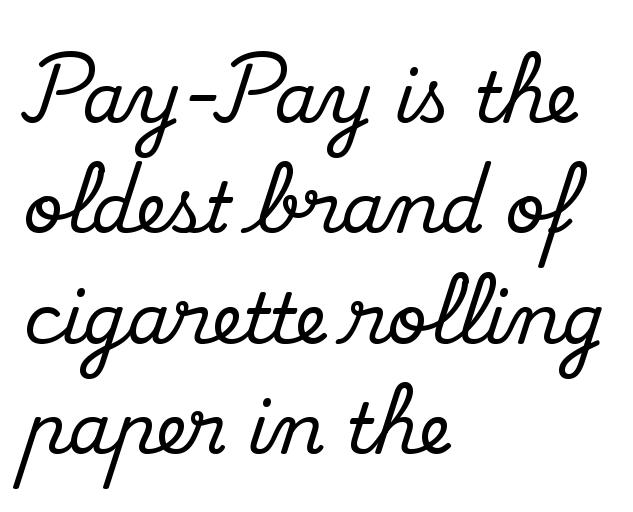
Q: Is the text italic (slanted)? A: Yes.
Q: Is the typeface a serif or a sans-serif typeface? A: Serif.
Q: Is the text underlined? A: No.
Q: How is the paragraph aligned? A: Left-aligned.
Q: Is the spacing between letters normal or unusually wide? A: Normal.
Q: Is the spacing between lines tight, normal or loose? A: Normal.
Q: Width (condensed, normal, or wide)? A: Normal.
Q: Stroke contrast? A: Medium.
Q: x-height? A: Small.
Q: Monospaced? A: No.
